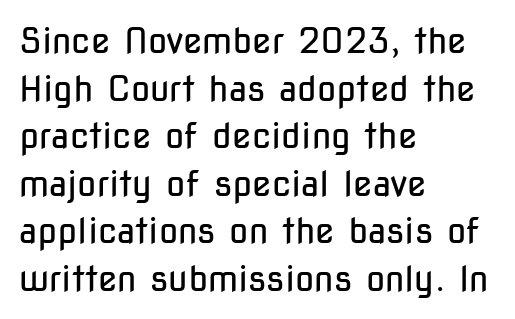
Is this a fixed-width face? No — the glyphs have proportional, varying widths. Compared with typical paragraphs, the rows here are spaced about the same. Do the letters lean? They stand straight. The characters are drawn with everyday or finer stroke widths. The compositor pushed each line to the left boundary.
